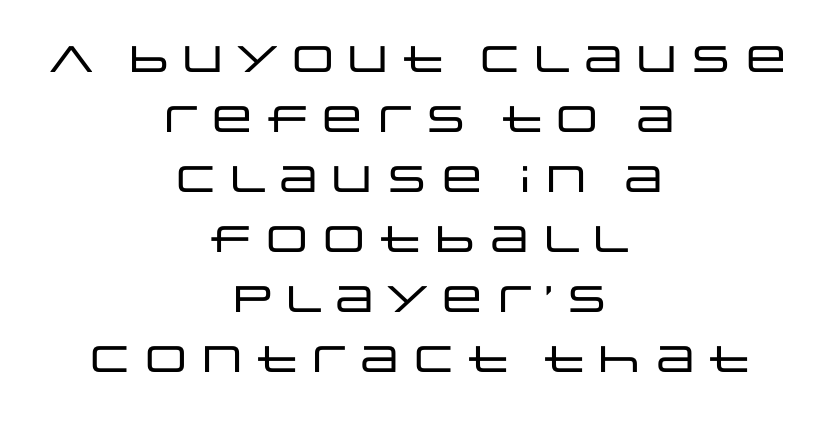
{"serif": "no", "italic": "no", "width": "wide", "stroke_contrast": "low", "x_height": "large", "monospaced": "no", "underline": "no", "align": "center", "line_spacing": "normal", "line_spacing_ratio": 1.62, "letter_spacing": "normal", "letter_spacing_em": 0.0, "glyph_px": 37}
